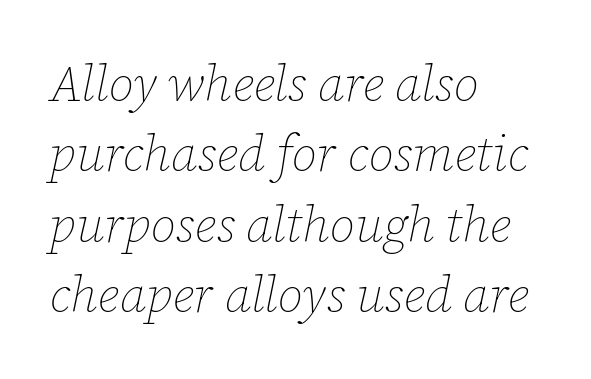
Q: Is the text bold? A: No.
Q: Is the text italic (slanted)? A: Yes, it leans right by about 12 degrees.
Q: Is the text underlined? A: No.
Q: How is the paragraph aligned? A: Left-aligned.
Q: Is the spacing between letters normal or unusually wide? A: Normal.
Q: Is the spacing between lines tight, normal or loose? A: Normal.
Q: Width (condensed, normal, or wide)? A: Normal.
Q: Stroke contrast? A: Low.
Q: x-height? A: Medium.
Q: Monospaced? A: No.
